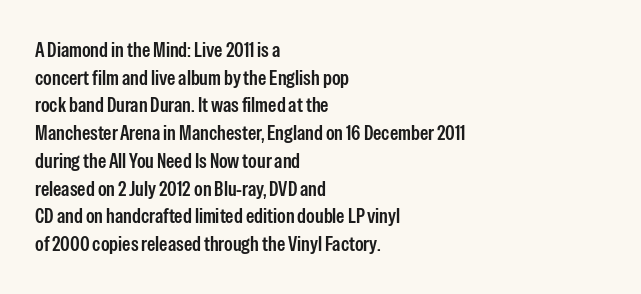
These words are printed semibold, heavier than regular yet not bold. Does the lettering tilt? It doesn't — this is upright. The area under the type is left untouched. Alignment: flush left.
